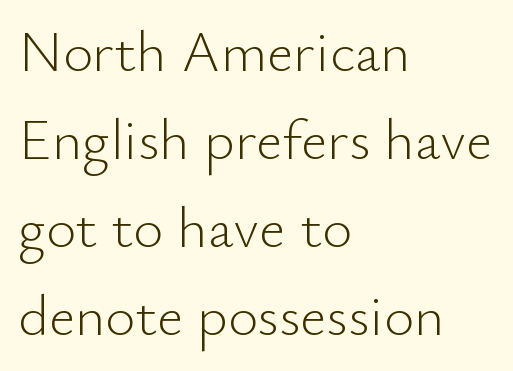
The image shows 58 px light sans-serif type, upright; set left-aligned, normal line spacing (1.52x), normal letter spacing, not underlined; low stroke contrast and a small x-height.
